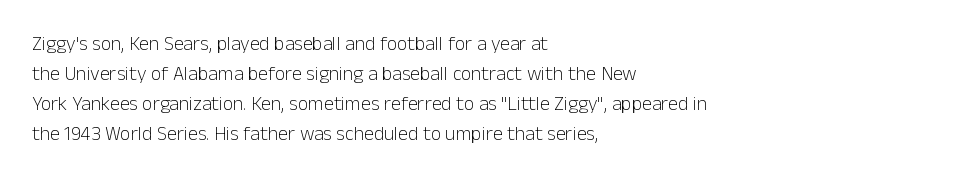
{"italic": "no", "bold": "no", "underline": "no", "align": "left", "line_spacing": "normal", "line_spacing_ratio": 1.5, "letter_spacing": "normal", "letter_spacing_em": 0.0, "glyph_px": 20}
